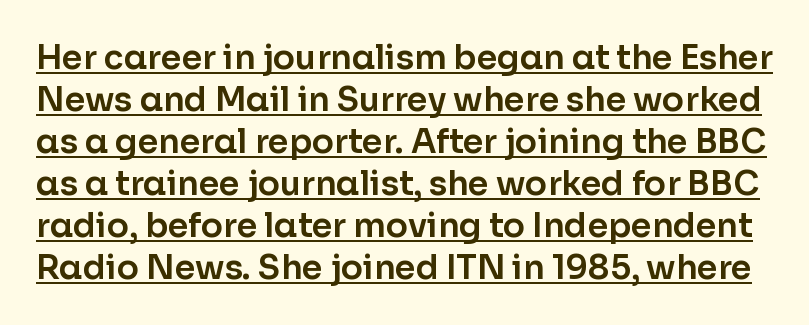
The image shows 33 px sans-serif type, upright; set normal line spacing (1.27x), normal letter spacing, underlined; low stroke contrast and a medium x-height.
